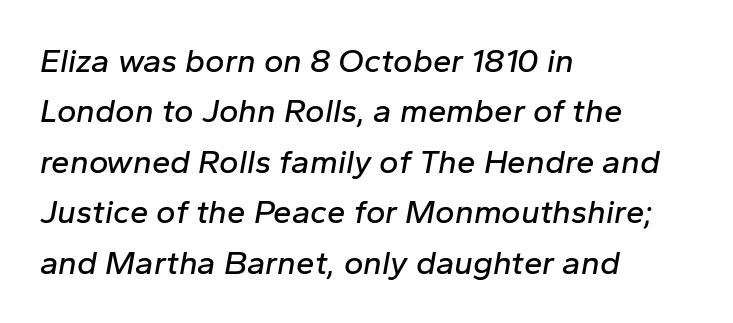
Tracking value appears to be zero — textbook default spacing. An italicized treatment has been applied to the whole sample. The compositor pushed each line to the left boundary. Here the designer chose a conventional face with non-uniform glyph widths. Summary of vertical rhythm: regular, with standard interline spacing.
